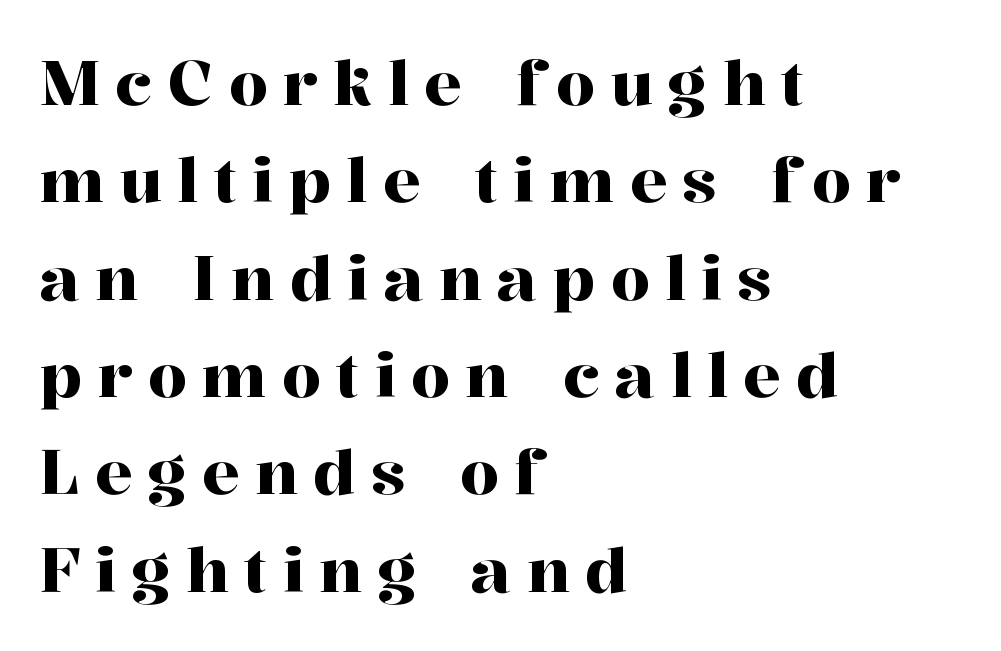
Q: Is the text italic (slanted)? A: No, it is upright.
Q: Is the typeface a serif or a sans-serif typeface? A: Serif.
Q: Is the text underlined? A: No.
Q: How is the paragraph aligned? A: Left-aligned.
Q: Is the spacing between letters normal or unusually wide? A: Unusually wide.
Q: Is the spacing between lines tight, normal or loose? A: Normal.
Q: Width (condensed, normal, or wide)? A: Normal.
Q: Stroke contrast? A: High.
Q: x-height? A: Medium.
Q: Monospaced? A: No.
